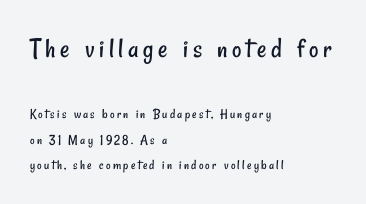
The passage shown is typed in a proportional face where columns would drift. In this sample the first text group is rendered at the bigger scale. This reads as an unemphasized weight, regular at the heaviest. If you drew a ruler down the left edge, every line would touch it. The baseline area is clear. In terms of letterform style, serifs are entirely absent.
